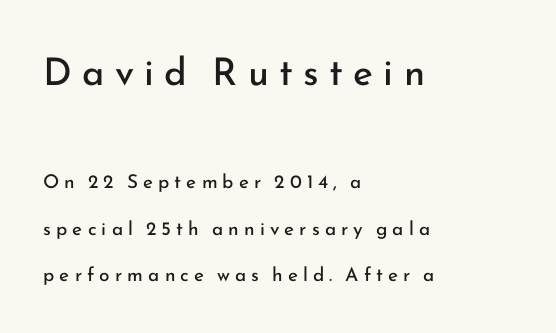
The image shows 38 px regular-weight sans-serif type, upright; set left-aligned, loose line spacing (2.46x), unusually wide letter spacing (+0.27 em), not underlined; the first (top) block is 2.0x larger; low stroke contrast and a small x-height.
